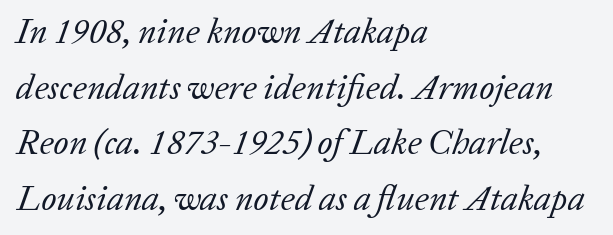
The image shows 35 px regular-weight serif type, italic (leaning right); set left-aligned, normal line spacing (1.59x), normal letter spacing, not underlined; low stroke contrast and a medium x-height.
